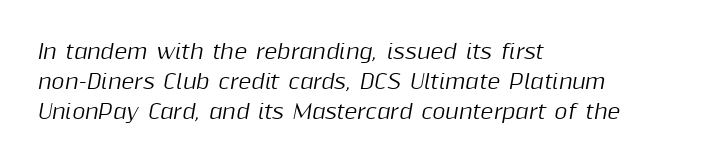
The image shows 20 px text type, italic (leaning right); set left-aligned, normal line spacing (1.49x), normal letter spacing, not underlined.
